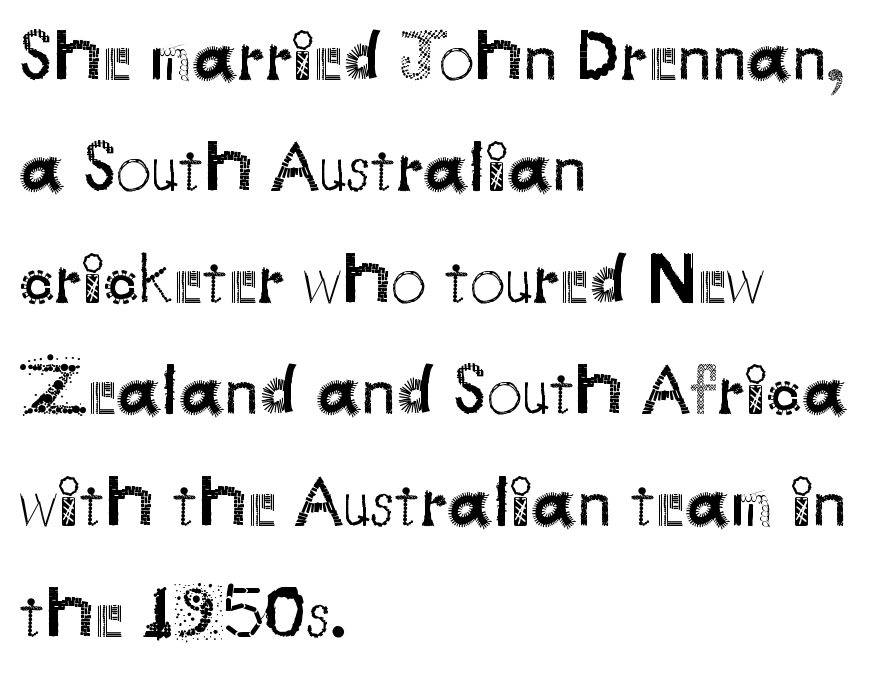
Q: Is the text bold? A: No.
Q: Is the text italic (slanted)? A: No, it is upright.
Q: Is the typeface a serif or a sans-serif typeface? A: Sans-serif.
Q: Is the text underlined? A: No.
Q: How is the paragraph aligned? A: Left-aligned.
Q: Is the spacing between letters normal or unusually wide? A: Normal.
Q: Is the spacing between lines tight, normal or loose? A: Normal.
Q: Width (condensed, normal, or wide)? A: Normal.
Q: Stroke contrast? A: Medium.
Q: x-height? A: Small.
Q: Monospaced? A: No.
